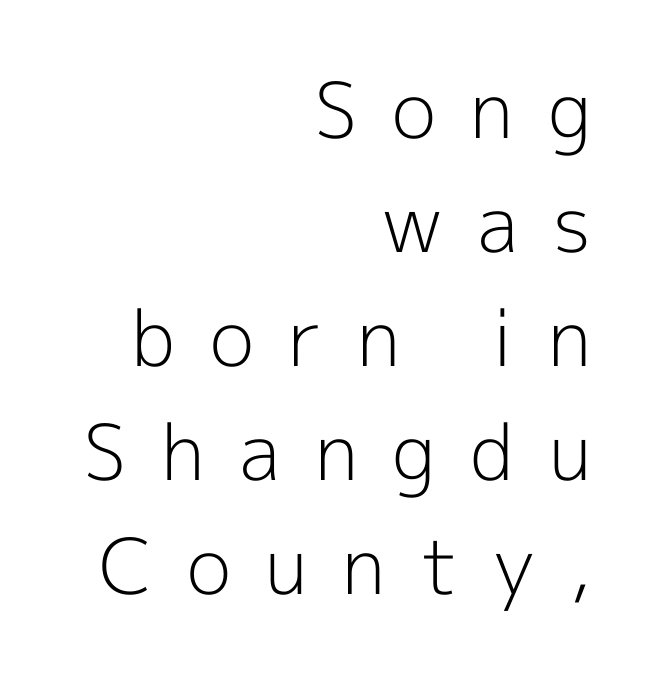
{"serif": "no", "italic": "no", "bold": "no", "weight": "light", "width": "normal", "x_height": "medium", "monospaced": "no", "underline": "no", "align": "right", "line_spacing": "normal", "line_spacing_ratio": 1.48, "letter_spacing": "wide", "letter_spacing_em": 0.45, "glyph_px": 77}
